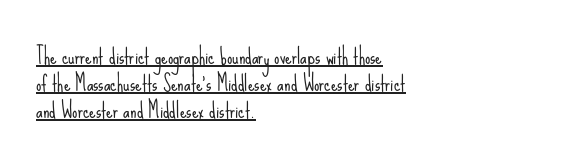
The image shows 21 px text type, upright; set left-aligned, normal line spacing (1.29x), normal letter spacing, underlined.
